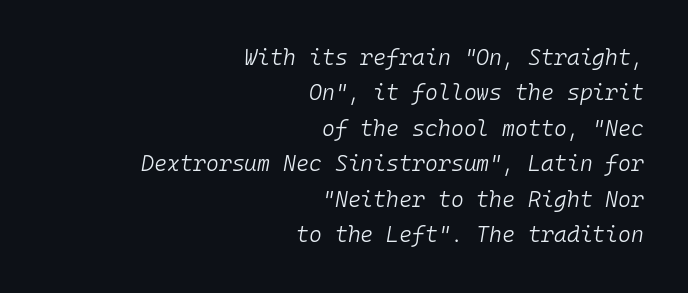
What's the leading like? Ordinary, nothing unusual. Each stroke keeps to a modest, everyday thickness or less. Nothing unusual about the tracking: characters are spaced as the font intends. Line ends are locked; line starts wander.
